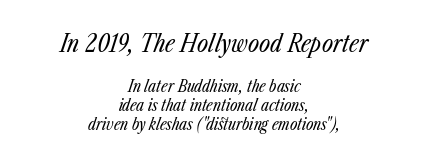
{"italic": "yes", "lean": "right", "slant_degrees": 23, "bold": "no", "underline": "no", "align": "center", "line_spacing_ratio": 1.2, "letter_spacing": "normal", "letter_spacing_em": 0.0, "larger_block": "first", "size_ratio": 1.5, "glyph_px": 24}
